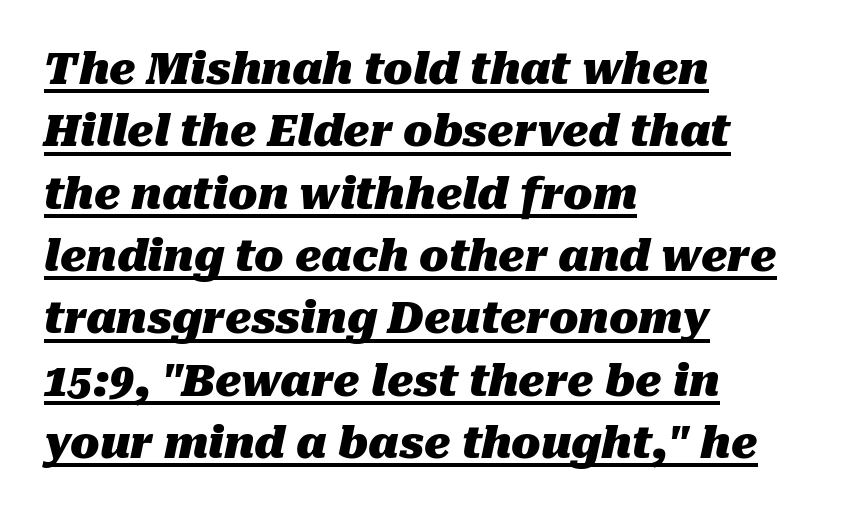
Q: Is the text bold? A: Yes.
Q: Is the text italic (slanted)? A: Yes, it leans right by about 10 degrees.
Q: Is the text underlined? A: Yes.
Q: How is the paragraph aligned? A: Left-aligned.
Q: Is the spacing between letters normal or unusually wide? A: Normal.
Q: Is the spacing between lines tight, normal or loose? A: Normal.
Q: Width (condensed, normal, or wide)? A: Normal.
Q: Stroke contrast? A: Medium.
Q: x-height? A: Medium.
Q: Monospaced? A: No.
